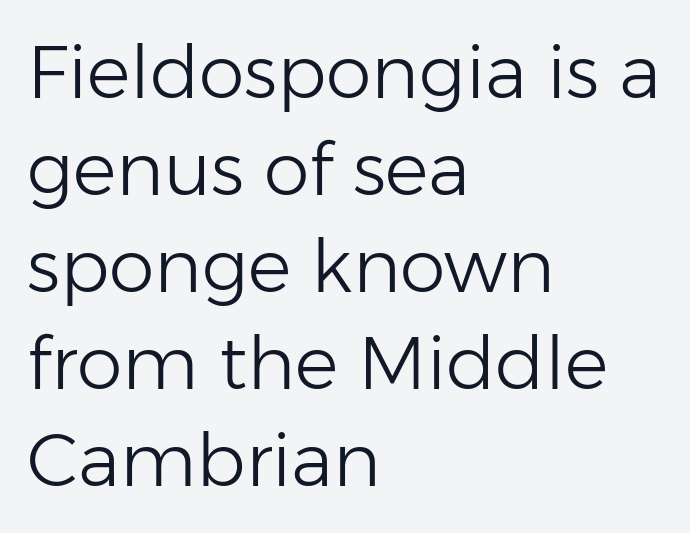
{"serif": "no", "italic": "no", "bold": "no", "weight": "light", "width": "normal", "stroke_contrast": "low", "x_height": "medium", "monospaced": "no", "underline": "no", "align": "left", "line_spacing": "normal", "line_spacing_ratio": 1.33, "letter_spacing": "normal", "letter_spacing_em": 0.0, "glyph_px": 73}
